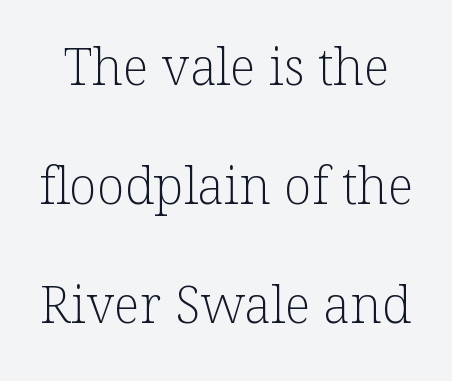
{"serif": "yes", "italic": "no", "bold": "no", "weight": "light", "width": "normal", "stroke_contrast": "low", "x_height": "medium", "monospaced": "no", "underline": "no", "line_spacing": "loose", "line_spacing_ratio": 2.33, "letter_spacing": "normal", "letter_spacing_em": 0.0, "glyph_px": 51}
